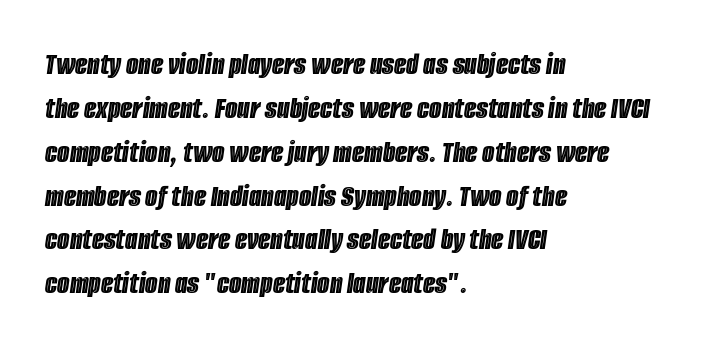
Q: Is the text italic (slanted)? A: Yes, it leans right by about 8 degrees.
Q: Is the text underlined? A: No.
Q: How is the paragraph aligned? A: Left-aligned.
Q: Is the spacing between letters normal or unusually wide? A: Normal.
Q: Is the spacing between lines tight, normal or loose? A: Normal.
Q: Width (condensed, normal, or wide)? A: Condensed.
Q: x-height? A: Large.
Q: Monospaced? A: No.
